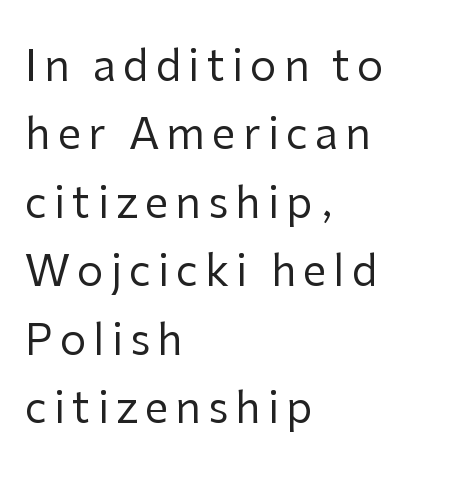
Q: Is the text bold? A: No.
Q: Is the text italic (slanted)? A: No, it is upright.
Q: Is the typeface a serif or a sans-serif typeface? A: Sans-serif.
Q: Is the text underlined? A: No.
Q: How is the paragraph aligned? A: Left-aligned.
Q: Is the spacing between lines tight, normal or loose? A: Normal.
Q: Width (condensed, normal, or wide)? A: Normal.
Q: Stroke contrast? A: Low.
Q: x-height? A: Medium.
Q: Monospaced? A: No.
